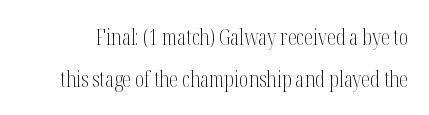
The image shows 22 px text type, upright; set loose line spacing (1.9x), normal letter spacing, not underlined.
